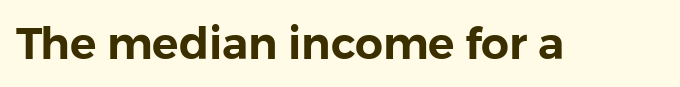
{"serif": "no", "italic": "no", "width": "normal", "x_height": "medium", "monospaced": "no", "underline": "no", "letter_spacing": "normal", "letter_spacing_em": 0.0, "glyph_px": 44}
